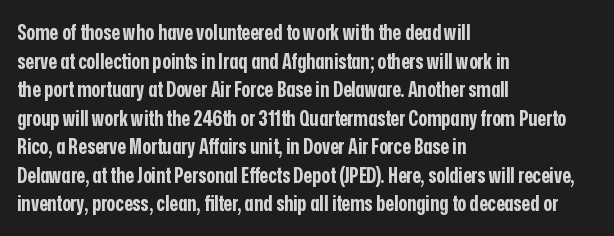
Q: Is the text bold? A: Yes.
Q: Is the text italic (slanted)? A: No, it is upright.
Q: Is the text underlined? A: No.
Q: How is the paragraph aligned? A: Left-aligned.
Q: Is the spacing between letters normal or unusually wide? A: Normal.
Q: Is the spacing between lines tight, normal or loose? A: Normal.
